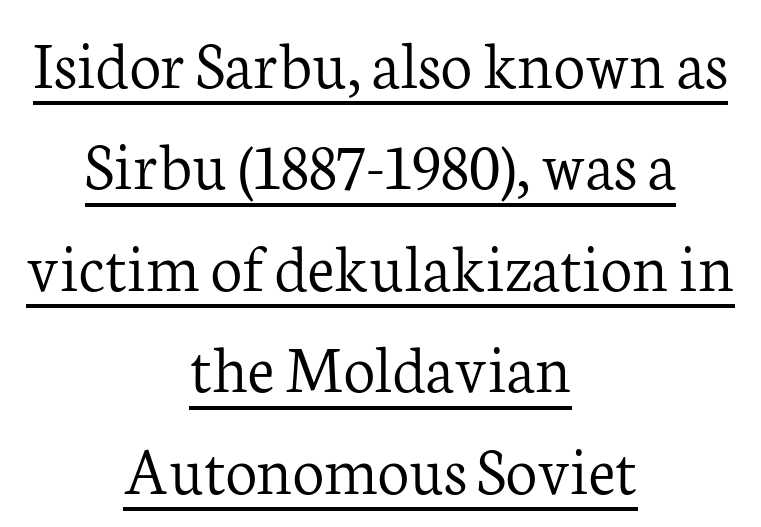
{"serif": "yes", "italic": "no", "bold": "no", "weight": "light", "width": "normal", "stroke_contrast": "low", "x_height": "medium", "monospaced": "no", "underline": "yes", "align": "center", "line_spacing": "normal", "line_spacing_ratio": 1.45, "letter_spacing": "normal", "letter_spacing_em": 0.0, "glyph_px": 70}
